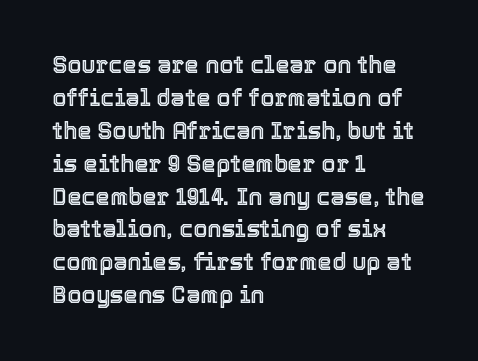
Q: Is the text italic (slanted)? A: No, it is upright.
Q: Is the text underlined? A: No.
Q: How is the paragraph aligned? A: Left-aligned.
Q: Is the spacing between letters normal or unusually wide? A: Normal.
Q: Is the spacing between lines tight, normal or loose? A: Normal.
